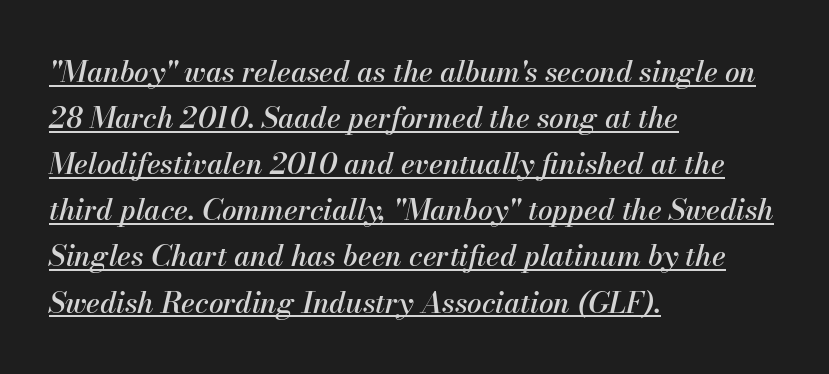
{"italic": "yes", "lean": "right", "slant_degrees": 13, "width": "normal", "stroke_contrast": "medium", "x_height": "small", "monospaced": "no", "underline": "yes", "align": "left", "line_spacing": "normal", "line_spacing_ratio": 1.59, "letter_spacing": "normal", "letter_spacing_em": 0.0, "glyph_px": 29}
